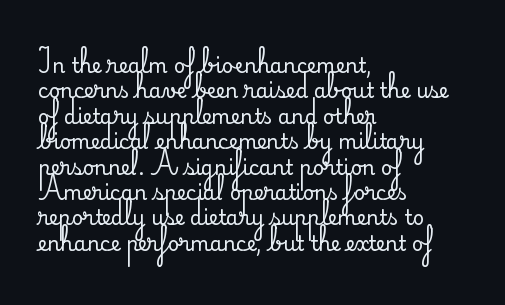
Layout note: lines flush left. The zone under the glyphs is completely vacant. The gaps between neighbouring characters are ordinary and unremarkable. Ascenders rise straight up at ninety degrees. Leading matches the norm, producing a regular column.
